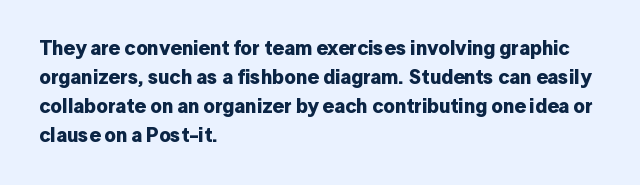
Style check: upright. The block of text has a typical density, with ordinary space between rows. The words here are not underlined. The paragraph shown leans on its left margin. The gaps between neighbouring characters are ordinary and unremarkable.
